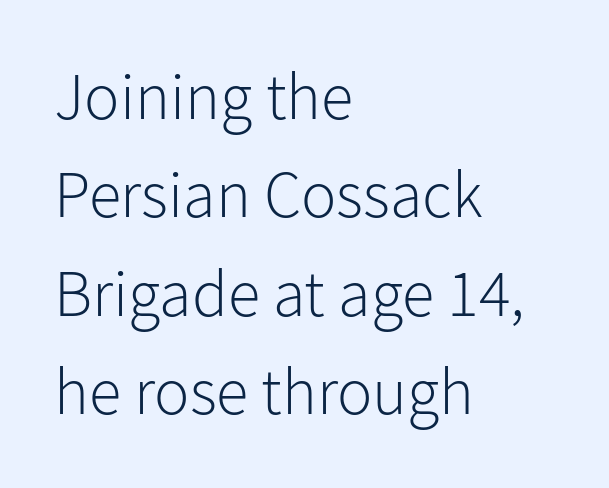
Q: Is the text bold? A: No.
Q: Is the text italic (slanted)? A: No, it is upright.
Q: Is the typeface a serif or a sans-serif typeface? A: Sans-serif.
Q: Is the text underlined? A: No.
Q: How is the paragraph aligned? A: Left-aligned.
Q: Is the spacing between letters normal or unusually wide? A: Normal.
Q: Is the spacing between lines tight, normal or loose? A: Normal.
Q: Width (condensed, normal, or wide)? A: Normal.
Q: Stroke contrast? A: Low.
Q: x-height? A: Medium.
Q: Monospaced? A: No.
